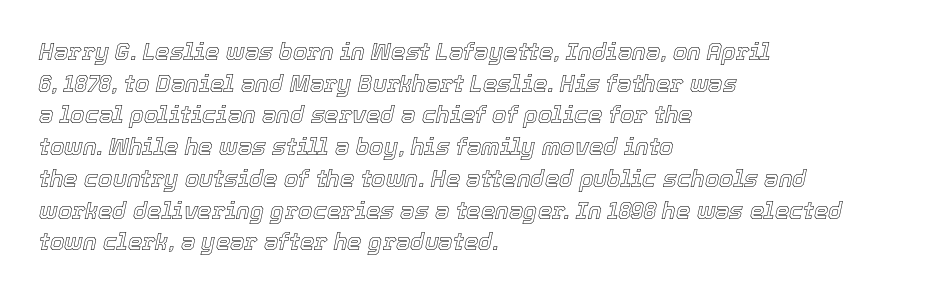
Honestly, there is no underline to notice here at all. Layout note: lines flush left. Line spacing here is normal. Emphasis-style slanted type is in use. Tracking here is standard; glyphs follow each other at the usual distance.
